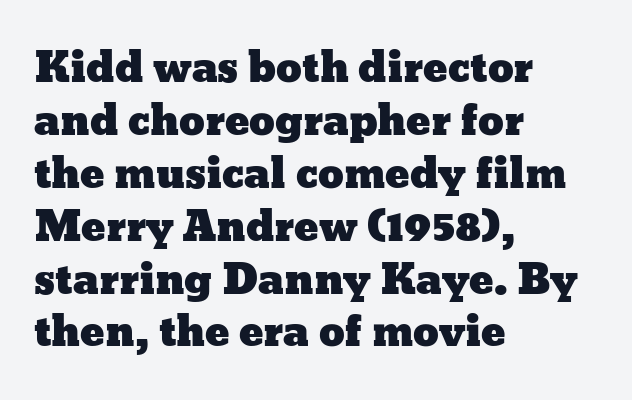
The image shows 41 px wide type, upright; set left-aligned, normal line spacing (1.29x), normal letter spacing, not underlined; low stroke contrast and a medium x-height.
